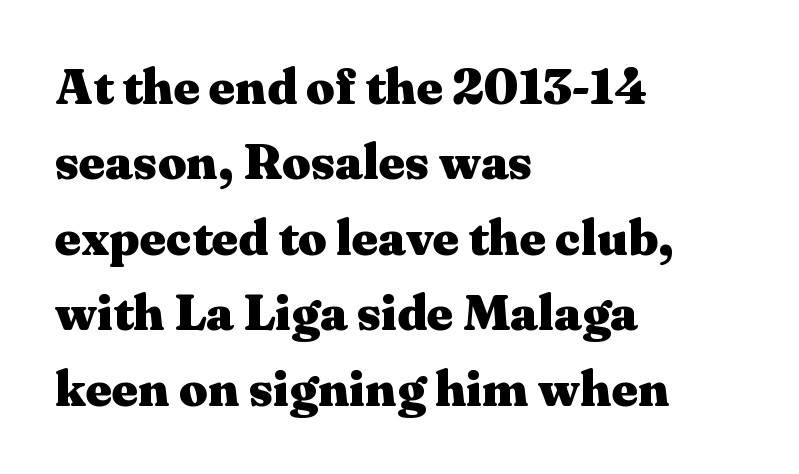
Strong, thick strokes mark this as bold type. Compared with a centered layout, this one pins lines to the left instead. These lines sit exactly where default settings would place them. The passage shown has conventional tracking throughout. This sample has the flowing, uneven cadence of proportional lettering. Designer's note — italics off, roman on.
